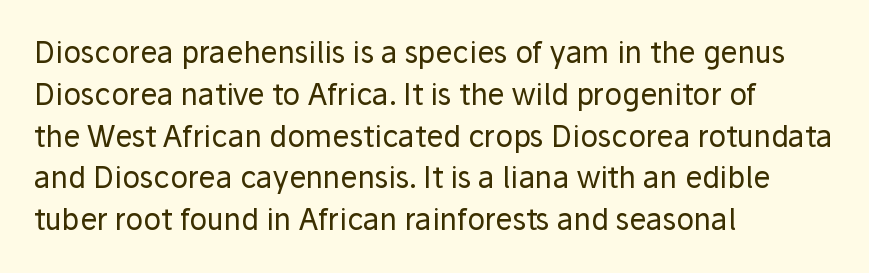
Q: Is the text bold? A: No.
Q: Is the text italic (slanted)? A: No, it is upright.
Q: Is the typeface a serif or a sans-serif typeface? A: Sans-serif.
Q: Is the text underlined? A: No.
Q: How is the paragraph aligned? A: Left-aligned.
Q: Is the spacing between letters normal or unusually wide? A: Normal.
Q: Is the spacing between lines tight, normal or loose? A: Normal.
Q: Width (condensed, normal, or wide)? A: Normal.
Q: Stroke contrast? A: Low.
Q: x-height? A: Medium.
Q: Monospaced? A: No.
